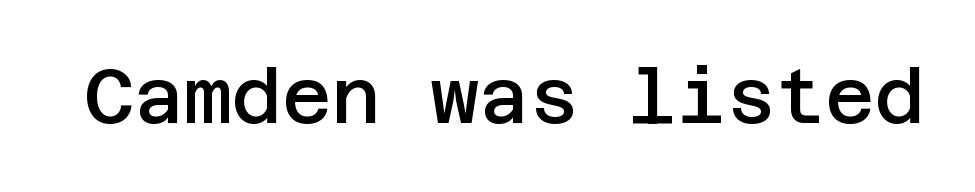
Q: Is the text bold? A: Semi-bold.
Q: Is the text italic (slanted)? A: No, it is upright.
Q: Is the typeface a serif or a sans-serif typeface? A: Sans-serif.
Q: Is the text underlined? A: No.
Q: Is the spacing between letters normal or unusually wide? A: Normal.
Q: Width (condensed, normal, or wide)? A: Normal.
Q: Stroke contrast? A: Low.
Q: x-height? A: Large.
